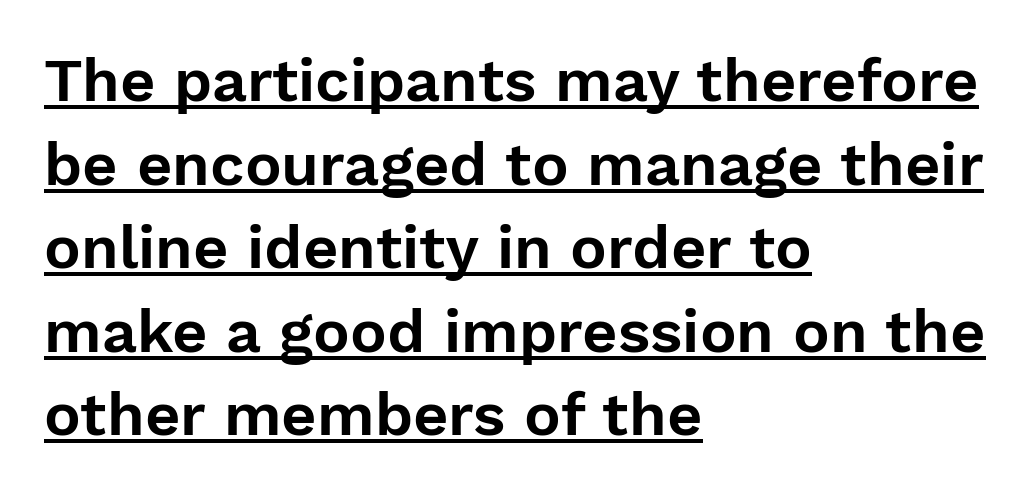
The image shows 61 px sans-serif type, upright; set left-aligned, normal line spacing (1.37x), normal letter spacing, underlined; low stroke contrast and a medium x-height.
